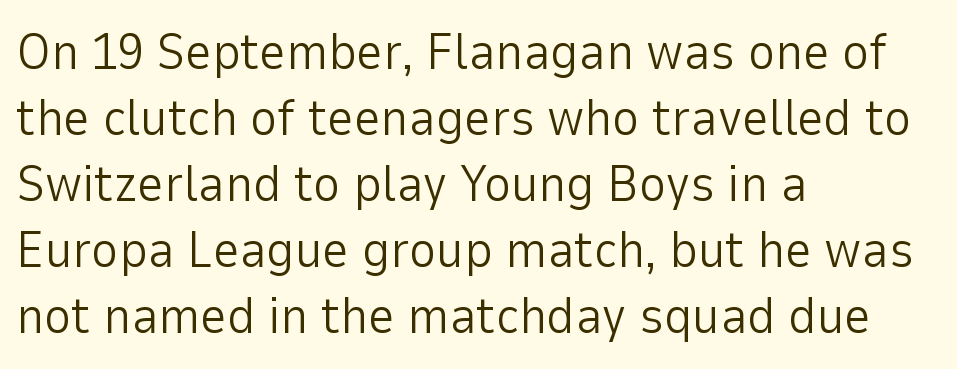
Q: Is the text bold? A: No.
Q: Is the text italic (slanted)? A: No, it is upright.
Q: Is the typeface a serif or a sans-serif typeface? A: Sans-serif.
Q: Is the text underlined? A: No.
Q: How is the paragraph aligned? A: Left-aligned.
Q: Is the spacing between letters normal or unusually wide? A: Normal.
Q: Is the spacing between lines tight, normal or loose? A: Normal.
Q: Width (condensed, normal, or wide)? A: Normal.
Q: Stroke contrast? A: Low.
Q: x-height? A: Medium.
Q: Monospaced? A: No.
